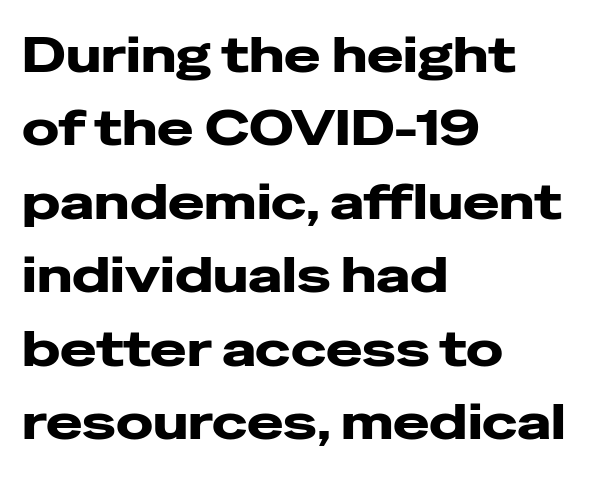
Q: Is the text bold? A: Yes.
Q: Is the text italic (slanted)? A: No, it is upright.
Q: Is the typeface a serif or a sans-serif typeface? A: Sans-serif.
Q: Is the text underlined? A: No.
Q: How is the paragraph aligned? A: Left-aligned.
Q: Is the spacing between letters normal or unusually wide? A: Normal.
Q: Is the spacing between lines tight, normal or loose? A: Normal.
Q: Width (condensed, normal, or wide)? A: Wide.
Q: Stroke contrast? A: Low.
Q: x-height? A: Medium.
Q: Monospaced? A: No.
